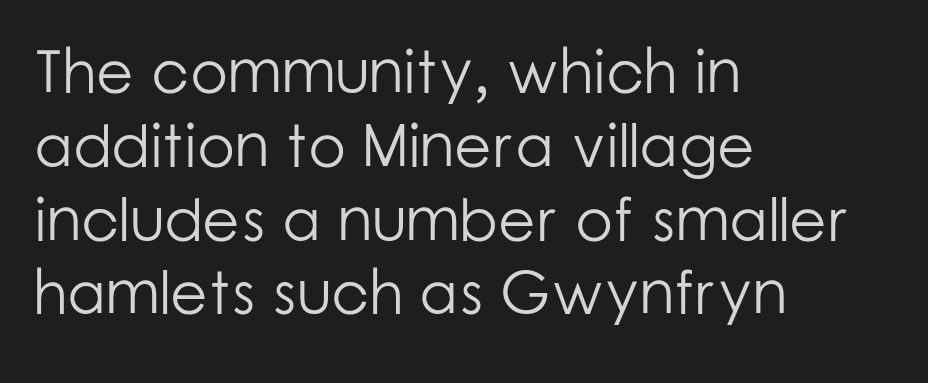
{"serif": "no", "italic": "no", "bold": "no", "weight": "light", "width": "normal", "stroke_contrast": "low", "x_height": "medium", "monospaced": "no", "underline": "no", "align": "left", "line_spacing_ratio": 1.21, "letter_spacing": "normal", "letter_spacing_em": 0.0, "glyph_px": 61}
